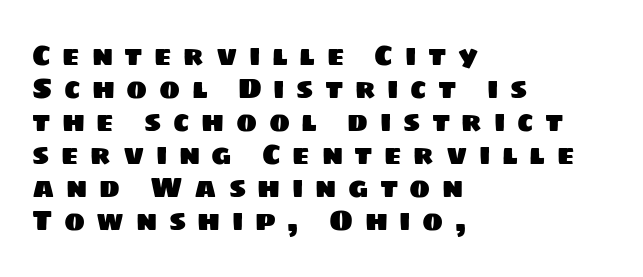
{"serif": "no", "width": "normal", "stroke_contrast": "low", "x_height": "large", "monospaced": "no", "underline": "no", "align": "left", "line_spacing_ratio": 1.18, "letter_spacing": "wide", "letter_spacing_em": 0.41, "glyph_px": 28}
